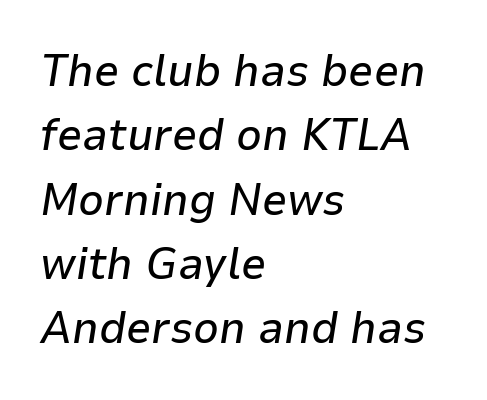
The lines are quadded left. The text carries the slant typical of an italic or oblique font. The face used here is rendered with its standard letterfit. Spacing verdict: proportional, widths tailored to each character. Quick note: underline off.
